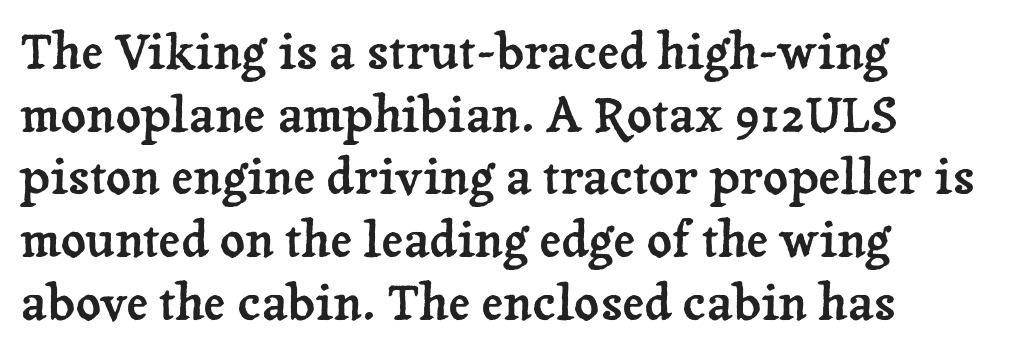
Q: Is the text italic (slanted)? A: No, it is upright.
Q: Is the typeface a serif or a sans-serif typeface? A: Serif.
Q: Is the text underlined? A: No.
Q: How is the paragraph aligned? A: Left-aligned.
Q: Is the spacing between letters normal or unusually wide? A: Normal.
Q: Is the spacing between lines tight, normal or loose? A: Normal.
Q: Width (condensed, normal, or wide)? A: Normal.
Q: Stroke contrast? A: Low.
Q: x-height? A: Medium.
Q: Monospaced? A: No.
